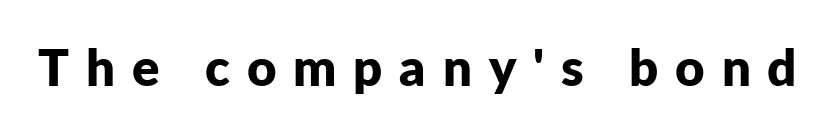
Q: Is the text bold? A: Yes.
Q: Is the text italic (slanted)? A: No, it is upright.
Q: Is the typeface a serif or a sans-serif typeface? A: Sans-serif.
Q: Is the text underlined? A: No.
Q: Is the spacing between letters normal or unusually wide? A: Unusually wide.
Q: Width (condensed, normal, or wide)? A: Normal.
Q: Stroke contrast? A: Low.
Q: x-height? A: Medium.
Q: Monospaced? A: No.
